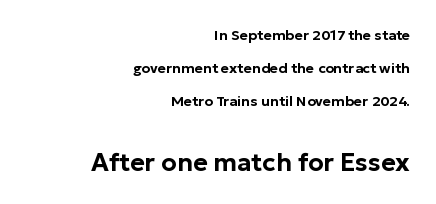
Q: Is the text italic (slanted)? A: No, it is upright.
Q: Is the text underlined? A: No.
Q: How is the paragraph aligned? A: Right-aligned.
Q: Is the spacing between letters normal or unusually wide? A: Normal.
Q: Is the spacing between lines tight, normal or loose? A: Loose.
Q: Which block of text is set in a larger size, the first (top) or the second (bottom)? A: The second (bottom) one.
